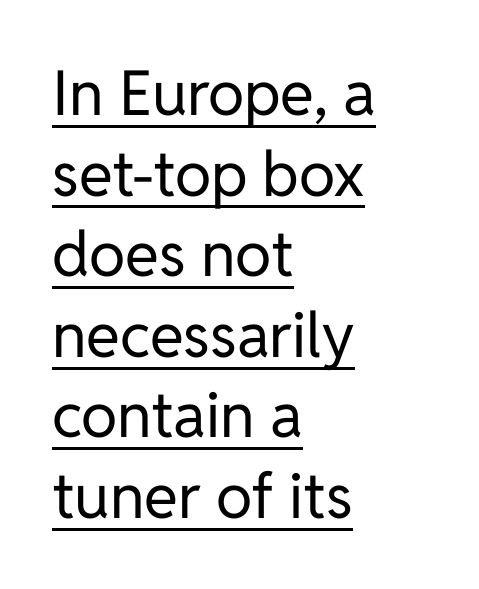
Weight class: somewhere from thin through regular. The rendering uses a moderate line-height, typical for paragraphs. Tracking here is standard; glyphs follow each other at the usual distance. Note the varied advance widths — an 'i' is clearly narrower than an 'm'.
